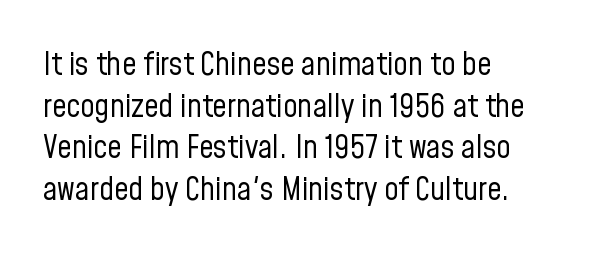
Q: Is the text bold? A: No.
Q: Is the text italic (slanted)? A: No, it is upright.
Q: Is the typeface a serif or a sans-serif typeface? A: Sans-serif.
Q: Is the text underlined? A: No.
Q: How is the paragraph aligned? A: Left-aligned.
Q: Is the spacing between letters normal or unusually wide? A: Normal.
Q: Is the spacing between lines tight, normal or loose? A: Normal.
Q: Width (condensed, normal, or wide)? A: Condensed.
Q: Stroke contrast? A: Low.
Q: x-height? A: Medium.
Q: Monospaced? A: No.
